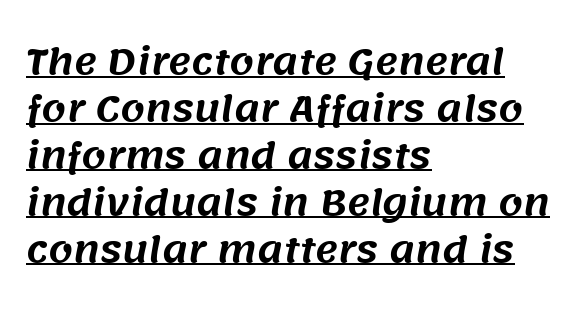
The type family on display is of the sans-serif kind. Students, note that the glyphs here touch the page at normal intervals. Think of a printed novel: that variable character pitch is what you see here. The text block is weighted toward the left margin, trailing off unevenly rightward.
